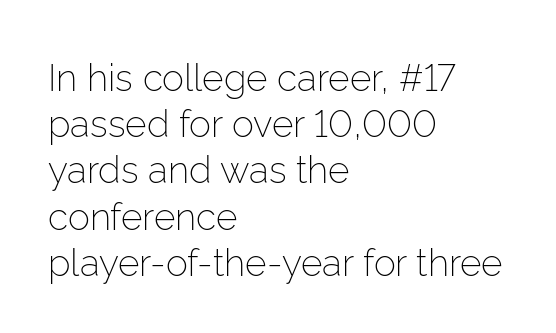
The image shows 37 px light sans-serif type, upright; set left-aligned, normal line spacing (1.25x), normal letter spacing, not underlined; low stroke contrast and a medium x-height.
